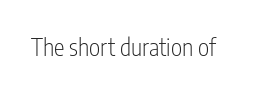
Only glyphs here, with clear space below each row. Notice how the stems are strictly vertical — no italics here. Between one letter and the next there's only the usual sliver of space. Is this a heavy cut? Hardly; it is regular or lighter.
